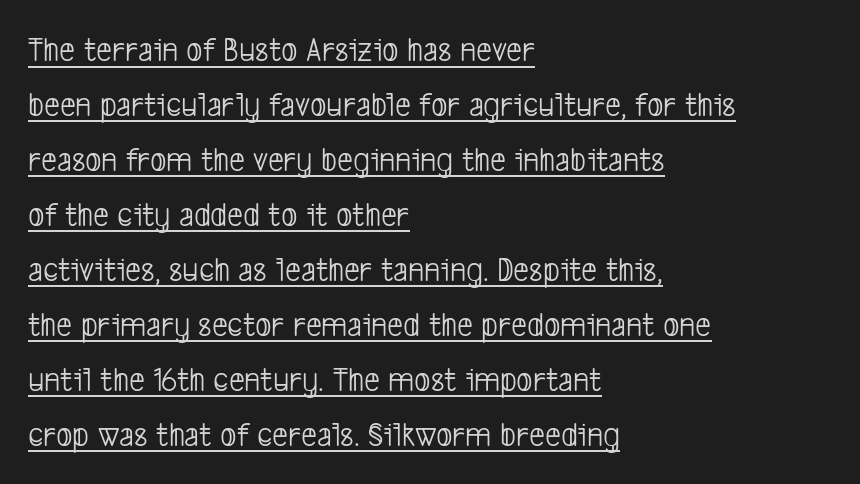
The words here are underlined. Nothing heavy about these letters — not bold at all. This is sans-serif lettering, the kind often seen on screens and signage. Character widths vary here, with narrow letters taking less room than wide ones.
